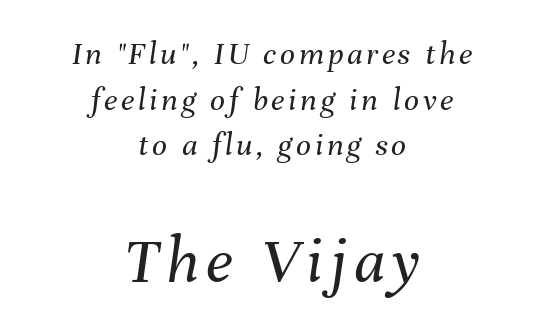
{"italic": "yes", "lean": "right", "slant_degrees": 8, "bold": "no", "weight": "regular", "width": "normal", "stroke_contrast": "medium", "x_height": "medium", "monospaced": "no", "underline": "no", "align": "center", "line_spacing": "normal", "line_spacing_ratio": 1.38, "larger_block": "second", "size_ratio": 2.0, "glyph_px": 66}
